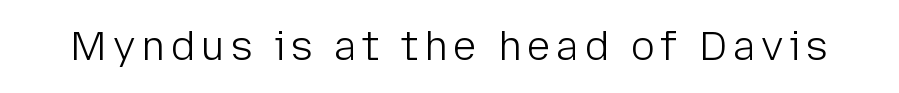
Think of a printed novel: that variable character pitch is what you see here. No italicization has been applied; the sample stays upright. The cut favours lightness, reaching ordinary text weight at its darkest. The strip under each line holds only bare page. Each letter's strokes conclude bluntly, with no projecting serifs.
